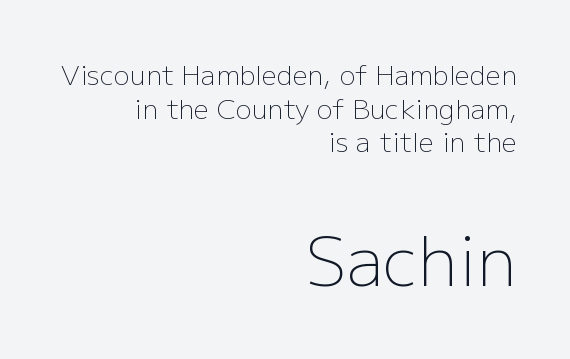
The image shows 67 px light sans-serif type, upright; set right-aligned, normal line spacing (1.25x), normal letter spacing, not underlined; the second (bottom) block is 2.48x larger; low stroke contrast and a medium x-height.
